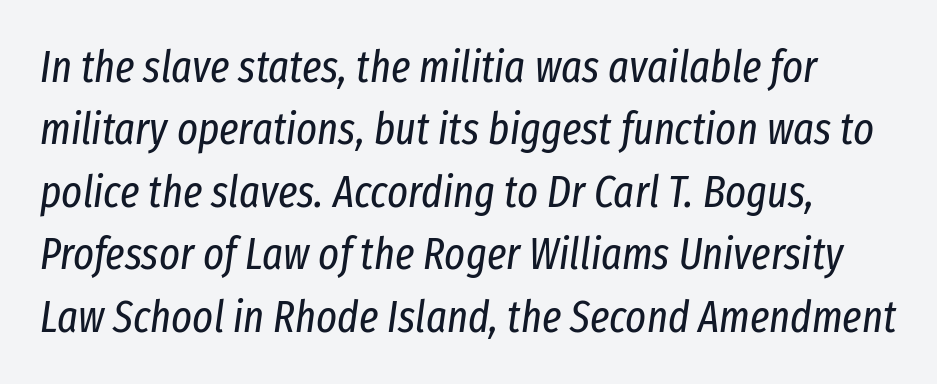
The image shows 44 px regular-weight, condensed type, italic (leaning right); set normal line spacing (1.42x), normal letter spacing, not underlined; low stroke contrast and a medium x-height.
